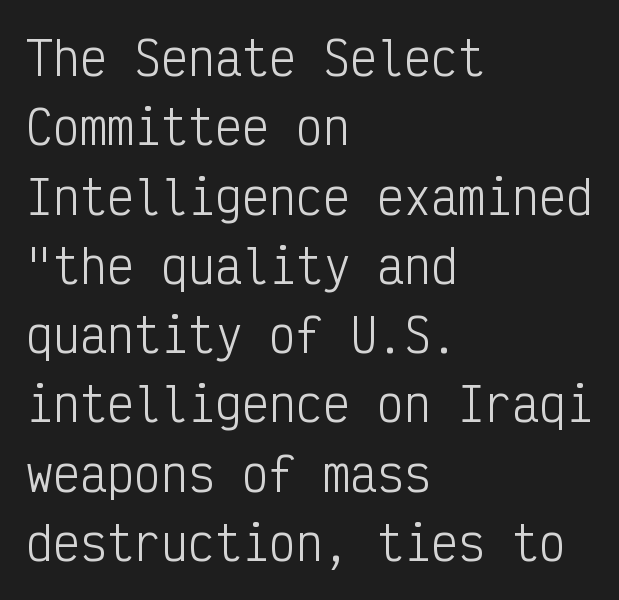
Bold? No — there's no thickening of the strokes. Each line starts at the same left margin while the right side varies. Here the designer chose a console-style face with uniform glyph widths. The passage shown is not underscored anywhere. A typesetter would label this face a sans.
